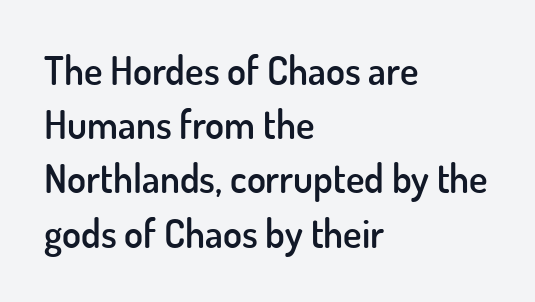
Q: Is the text bold? A: Semi-bold.
Q: Is the text italic (slanted)? A: No, it is upright.
Q: Is the typeface a serif or a sans-serif typeface? A: Sans-serif.
Q: Is the text underlined? A: No.
Q: How is the paragraph aligned? A: Left-aligned.
Q: Is the spacing between letters normal or unusually wide? A: Normal.
Q: Is the spacing between lines tight, normal or loose? A: Normal.
Q: Width (condensed, normal, or wide)? A: Normal.
Q: Stroke contrast? A: Low.
Q: x-height? A: Small.
Q: Monospaced? A: No.
